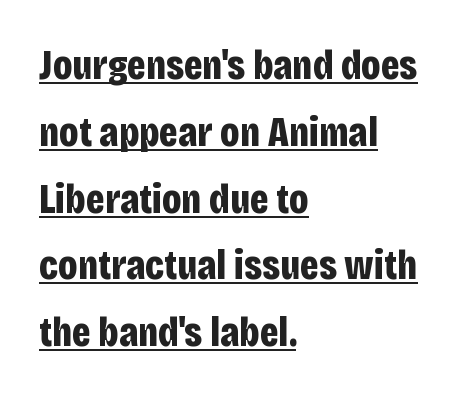
The text block is weighted toward the left margin, trailing off unevenly rightward. You could not count columns in this text — the font is proportionally spaced. Classification — sans serif. Short note: letters normally spaced. No italicization has been applied; the sample stays upright. The rows are spaced the way most documents space them.
